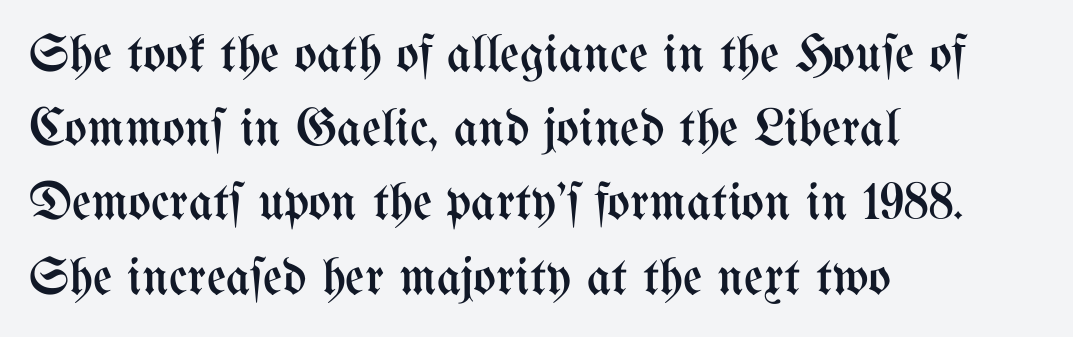
The image shows 53 px regular-weight, condensed type, upright; set left-aligned, normal line spacing (1.4x), normal letter spacing, not underlined; medium stroke contrast and a medium x-height.
